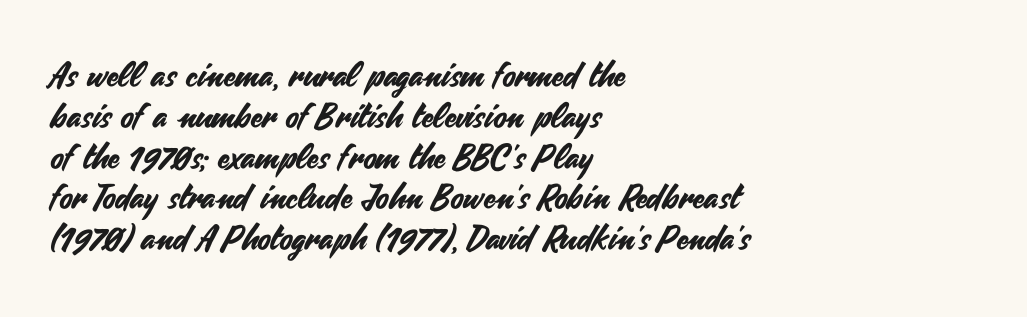
Every row of glyphs begins at an identical x-position on the left. This sample has the flowing, uneven cadence of proportional lettering. The foot of each line stays bare and open. What stands out about the letter spacing? Nothing — it is the standard amount. These lines are composed in type without serifs.
